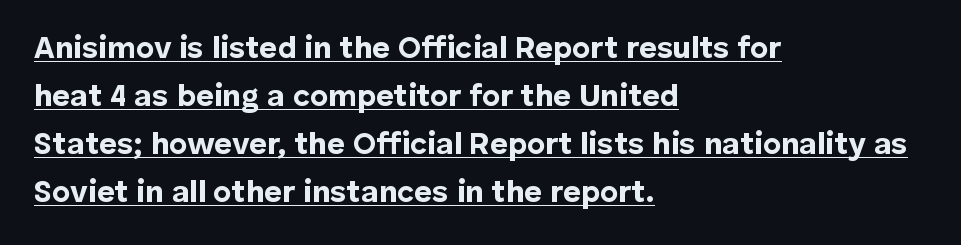
The image shows 31 px bold sans-serif type, upright; set left-aligned, normal line spacing (1.55x), normal letter spacing, underlined; low stroke contrast and a medium x-height.
